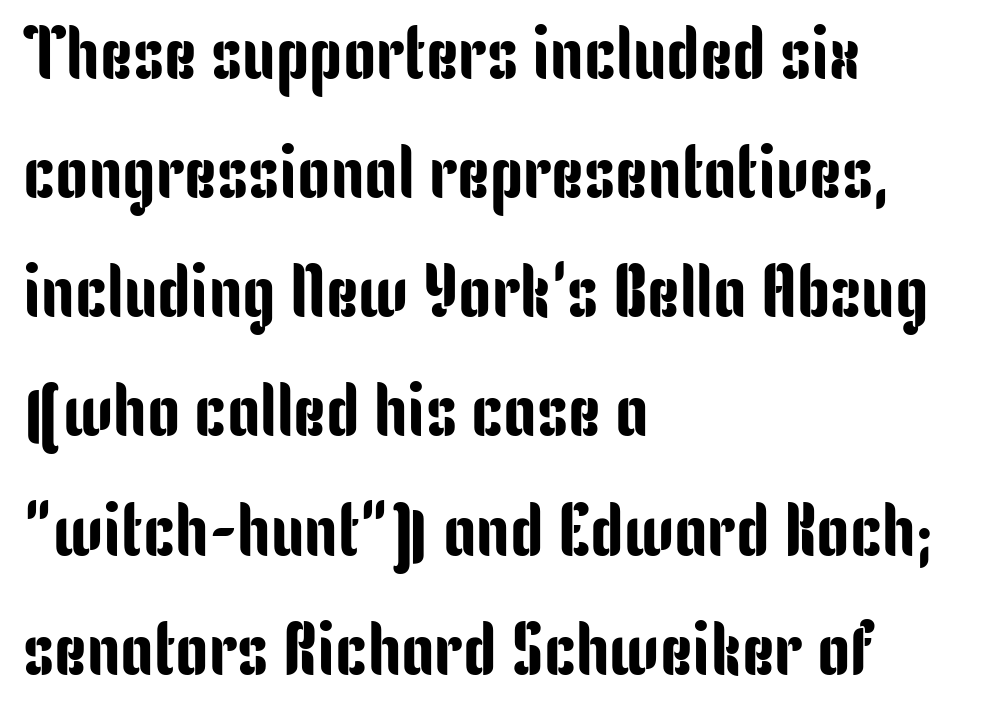
Is the letter spacing exaggerated? No — it looks like the ordinary default. Glance below the letters and you will spot only blank space. This sample has the flowing, uneven cadence of proportional lettering. This is sans-serif lettering, the kind often seen on screens and signage.
